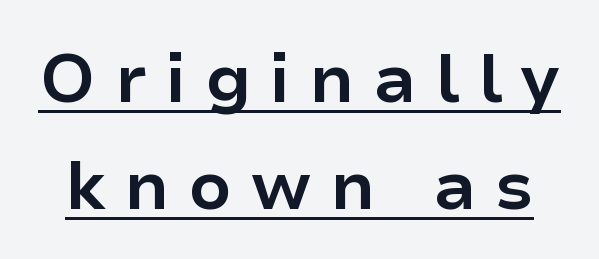
The image shows 69 px bold sans-serif type, upright; set normal line spacing (1.55x), unusually wide letter spacing (+0.27 em), underlined; low stroke contrast and a medium x-height.
